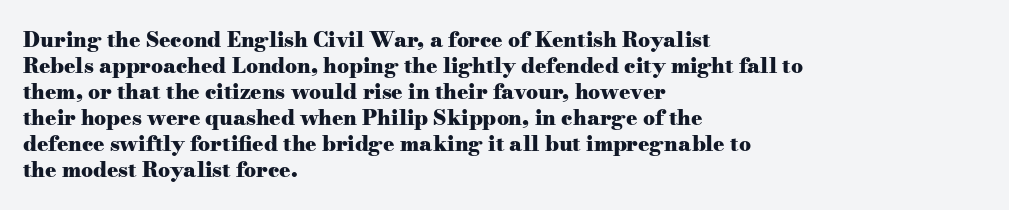
{"italic": "no", "bold": "yes", "underline": "no", "align": "left", "line_spacing_ratio": 1.24, "letter_spacing": "normal", "letter_spacing_em": 0.0, "glyph_px": 21}
